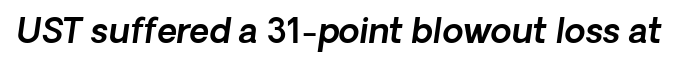
A bare baseline throughout the passage. The rendering uses natural spacing where letterforms have individual widths. Does the type have serifs? No, each stem ends abruptly. The horizontal fit of the characters is conventional and even.
